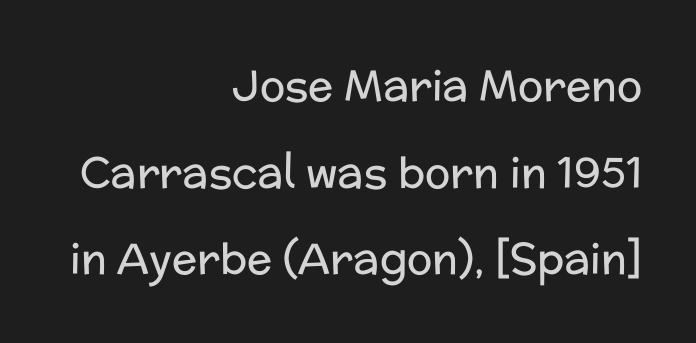
The foot of each line stays bare and open. Teacher's note: observe the even right margin — that is flush-right alignment. Vertical strokes here are truly vertical. How would I describe the line gaps? Wide and relaxed. Varying glyph widths throughout — classic text-font behaviour.
